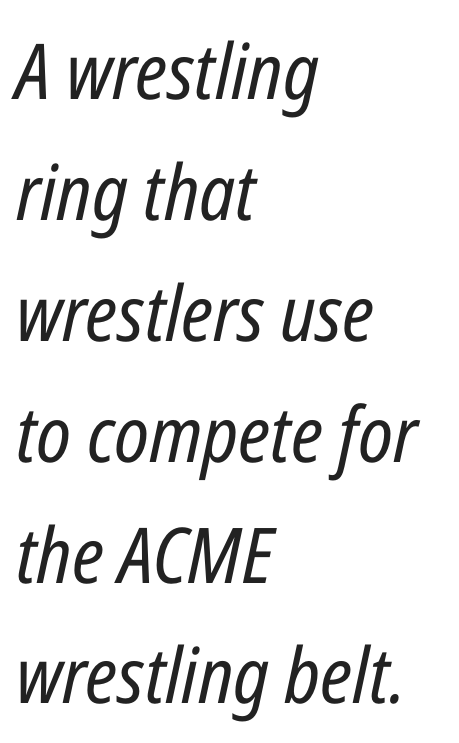
The space directly below the letters is spotless. When letters slant like this, we call the style italic. The lines are quadded left. What's the leading like? Ordinary, nothing unusual.
